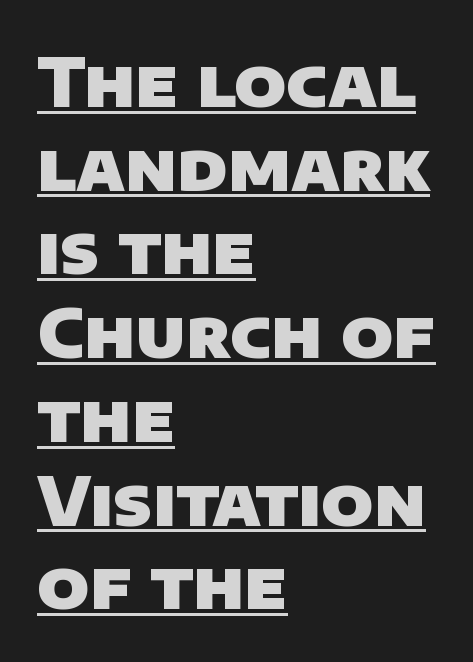
{"serif": "no", "bold": "yes", "weight": "heavy", "width": "normal", "stroke_contrast": "low", "x_height": "large", "monospaced": "no", "underline": "yes", "align": "left", "line_spacing": "normal", "line_spacing_ratio": 1.25, "letter_spacing": "normal", "letter_spacing_em": 0.0, "glyph_px": 67}
